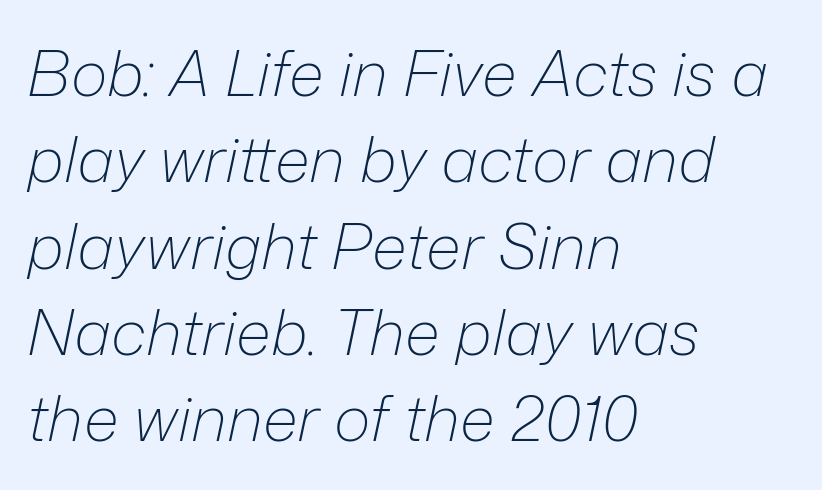
The baseline area is clear. The letters advance in unequal steps, a hallmark of proportional type. Observe the lean: these are italic letterforms. How would I describe the line gaps? Plain and ordinary. Tracking value appears to be zero — textbook default spacing. Compared with a typical body face, this is equally light or lighter still.
